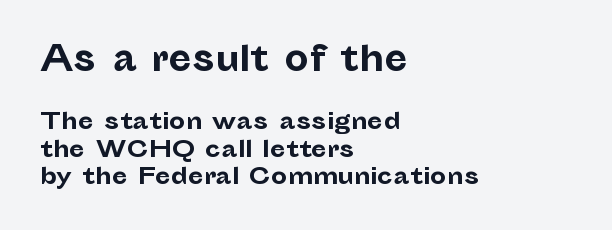
The image shows 34 px bold sans-serif type, upright; set left-aligned, line spacing 1.2x, normal letter spacing, not underlined; the first (top) block is 1.48x larger; low stroke contrast and a medium x-height.
